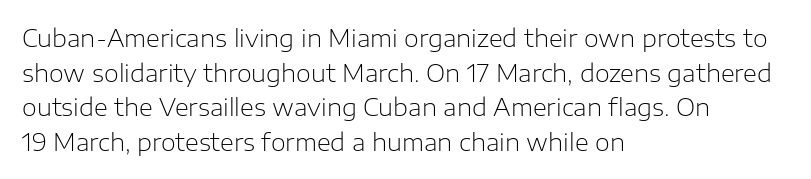
Regarding leading, the lines here are spaced in the standard way. The letters look calm and open, with moderate or lighter stems. Layout note: lines flush left. The rendering keeps characters at their native spacing. The lettering stays uniformly vertical, giving the passage a roman look. Underline: absent.
